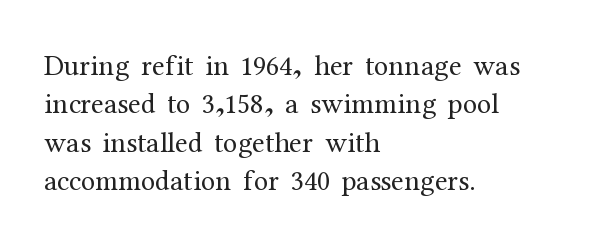
Q: Is the text bold? A: No.
Q: Is the text italic (slanted)? A: No, it is upright.
Q: Is the typeface a serif or a sans-serif typeface? A: Serif.
Q: Is the text underlined? A: No.
Q: How is the paragraph aligned? A: Left-aligned.
Q: Is the spacing between letters normal or unusually wide? A: Normal.
Q: Is the spacing between lines tight, normal or loose? A: Normal.
Q: Width (condensed, normal, or wide)? A: Normal.
Q: Stroke contrast? A: Medium.
Q: x-height? A: Medium.
Q: Monospaced? A: No.
